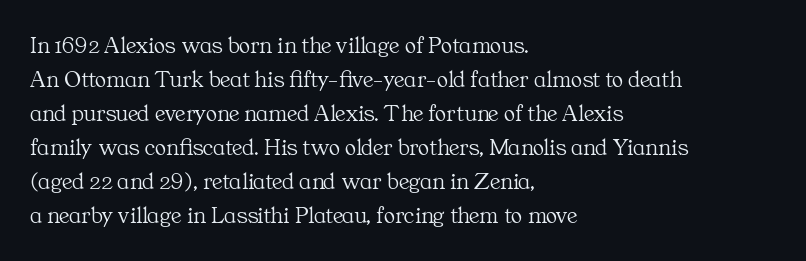
The image shows 24 px text type, upright; set left-aligned, normal line spacing (1.42x), normal letter spacing, not underlined.
